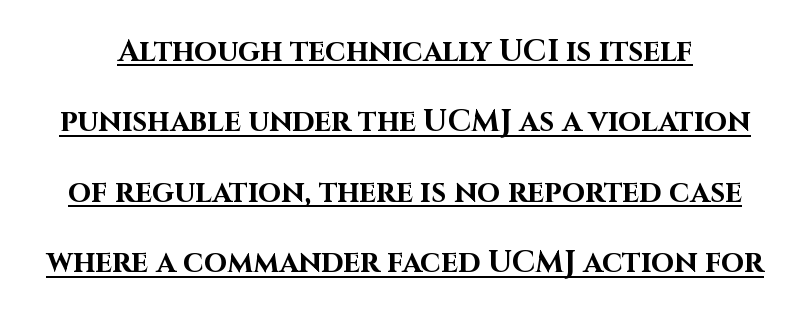
{"serif": "no", "italic": "no", "bold": "yes", "weight": "bold", "width": "normal", "stroke_contrast": "high", "x_height": "large", "monospaced": "no", "underline": "yes", "line_spacing": "loose", "line_spacing_ratio": 2.35, "letter_spacing": "normal", "letter_spacing_em": 0.0, "glyph_px": 30}
